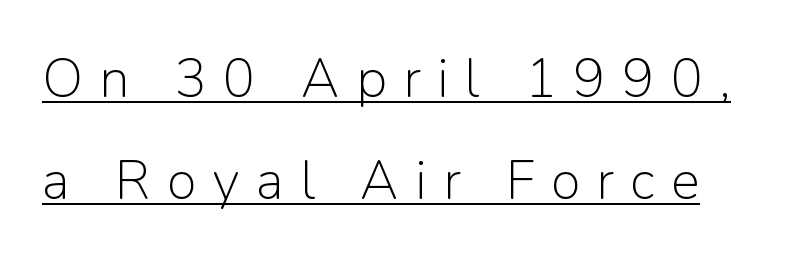
No feet cap the strokes, marking this as sans-serif type. Honestly, the underline is the first thing you notice here. The passage shown is typed in a proportional face where columns would drift. Italic: no, the glyphs are upright roman. Display-style spreading of the glyphs; the letterfit is very open. Weight: regular or lighter.
